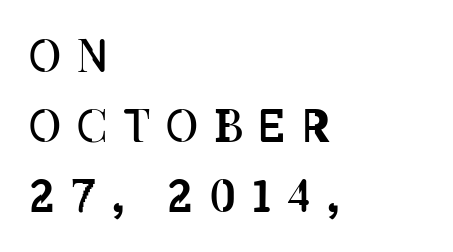
{"italic": "no", "bold": "no", "weight": "regular", "width": "condensed", "stroke_contrast": "low", "x_height": "large", "monospaced": "no", "underline": "no", "align": "left", "line_spacing": "normal", "line_spacing_ratio": 1.59, "letter_spacing": "wide", "letter_spacing_em": 0.36, "glyph_px": 44}
